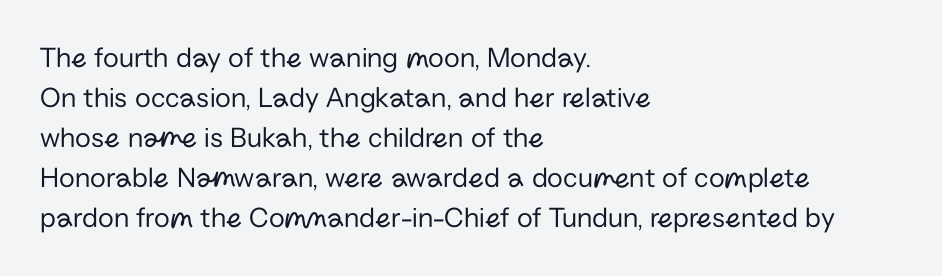
Q: Is the text bold? A: No.
Q: Is the text italic (slanted)? A: No, it is upright.
Q: Is the typeface a serif or a sans-serif typeface? A: Sans-serif.
Q: Is the text underlined? A: No.
Q: How is the paragraph aligned? A: Left-aligned.
Q: Is the spacing between letters normal or unusually wide? A: Normal.
Q: Is the spacing between lines tight, normal or loose? A: Normal.
Q: Width (condensed, normal, or wide)? A: Normal.
Q: Stroke contrast? A: Low.
Q: x-height? A: Medium.
Q: Monospaced? A: No.
